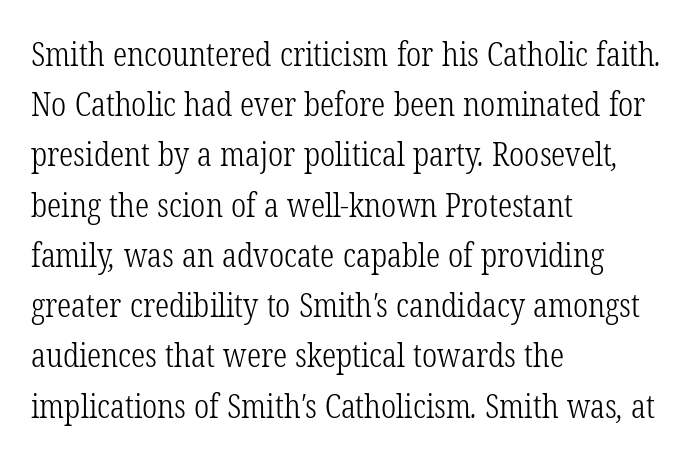
The letters advance in unequal steps, a hallmark of proportional type. A student would call this left alignment; a typographer would say flush left, rag right. This sample uses plain, unmodified letter spacing. The passage shown is not bold in any degree. A typesetter would label this face a serif. Glance below the letters and you will spot only blank space.
